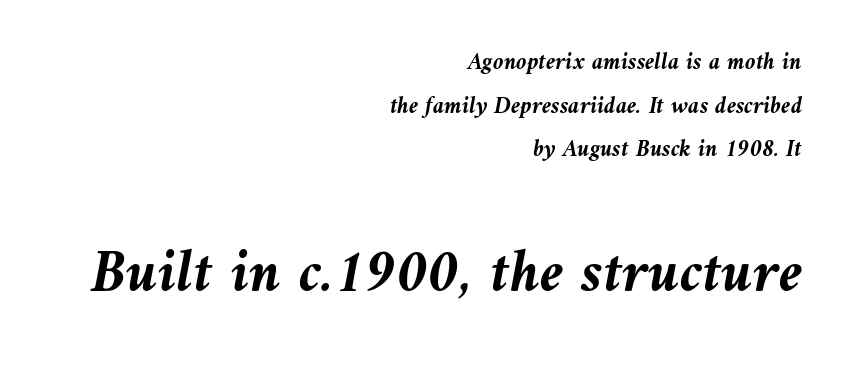
{"italic": "yes", "lean": "left", "slant_degrees": 10, "bold": "yes", "weight": "semibold", "width": "normal", "stroke_contrast": "medium", "x_height": "medium", "monospaced": "no", "underline": "no", "align": "right", "line_spacing_ratio": 1.82, "letter_spacing": "normal", "letter_spacing_em": 0.0, "larger_block": "second", "size_ratio": 2.54, "glyph_px": 61}
